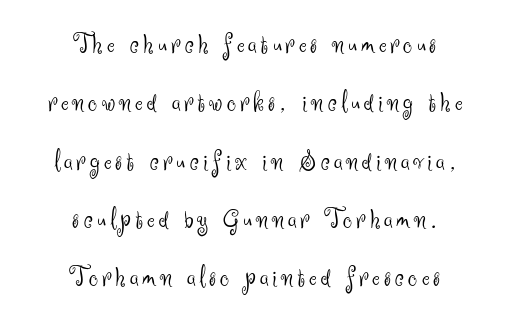
The string is rendered with underlining switched off. Stems and bowls with no extra thickness — not bold. The passage shown is typed in a proportional face where columns would drift. Honestly, the rows look like they've been pulled way apart. The lettering stays uniformly vertical, giving the passage a roman look.
